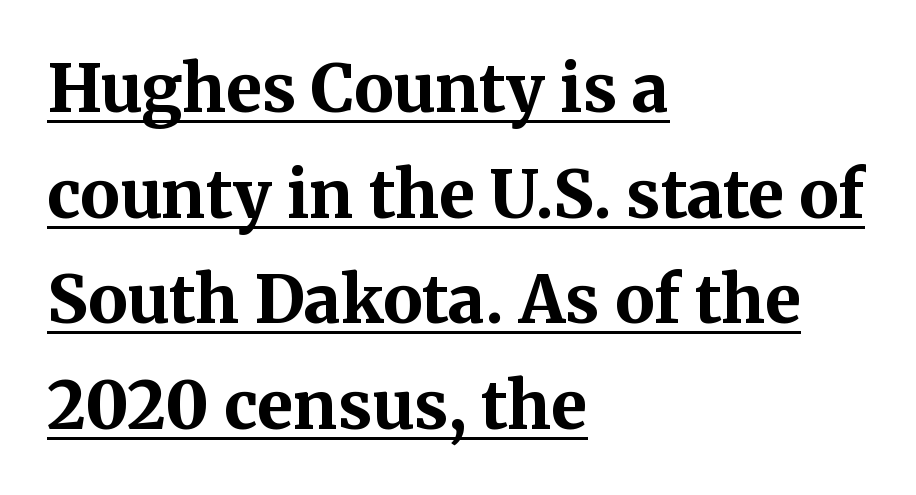
The image shows 66 px bold serif type, upright; set left-aligned, normal line spacing (1.6x), normal letter spacing, underlined; medium stroke contrast and a medium x-height.
